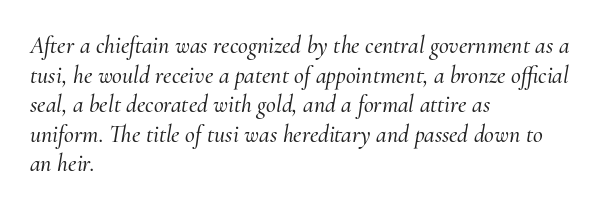
The image shows 24 px text type, italic (leaning right); set left-aligned, line spacing 1.23x, normal letter spacing, not underlined.
